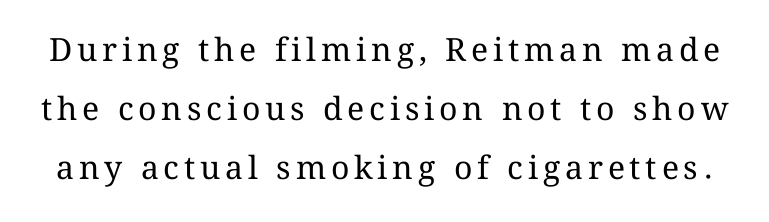
{"italic": "no", "bold": "no", "weight": "regular", "width": "normal", "stroke_contrast": "medium", "x_height": "medium", "monospaced": "no", "underline": "no", "line_spacing_ratio": 1.84, "glyph_px": 32}
